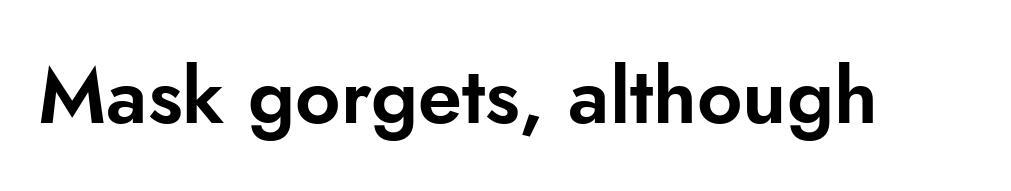
Q: Is the text italic (slanted)? A: No, it is upright.
Q: Is the typeface a serif or a sans-serif typeface? A: Sans-serif.
Q: Is the text underlined? A: No.
Q: Is the spacing between letters normal or unusually wide? A: Normal.
Q: Width (condensed, normal, or wide)? A: Normal.
Q: Stroke contrast? A: Low.
Q: x-height? A: Small.
Q: Monospaced? A: No.
